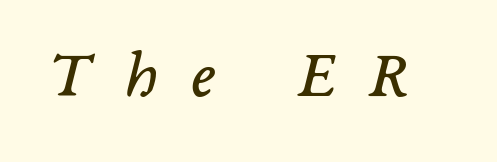
{"serif": "yes", "italic": "yes", "lean": "right", "slant_degrees": 14, "bold": "no", "weight": "regular", "width": "normal", "stroke_contrast": "low", "x_height": "medium", "monospaced": "no", "underline": "no", "letter_spacing": "wide", "letter_spacing_em": 0.49, "glyph_px": 67}
